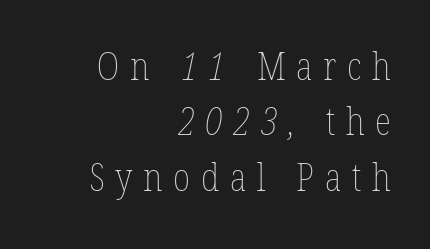
Spacing between characters has been opened up far beyond the box default. The vertical gap from one line to the next is medium. Is the type heavy? It reads as light-to-regular instead. The passage is arranged like a letterhead date or caption credit — flush right. Varying glyph widths throughout — classic text-font behaviour.
